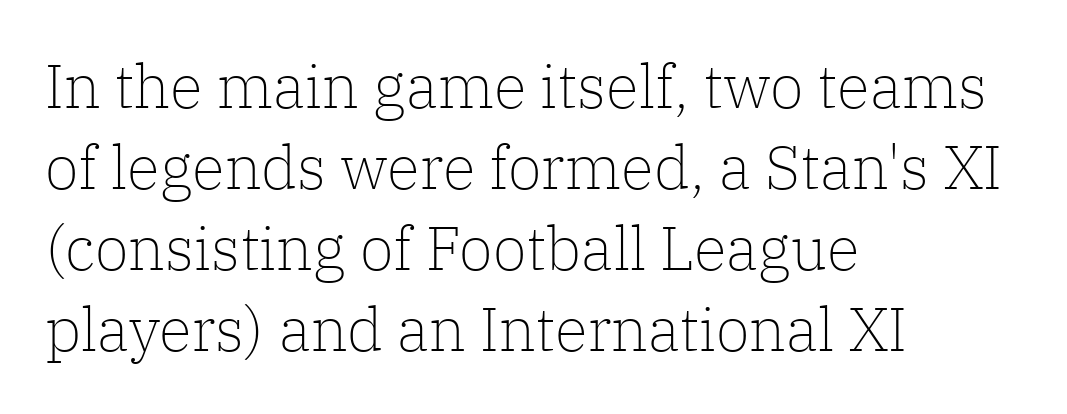
The image shows 61 px light serif type, upright; set left-aligned, normal line spacing (1.33x), normal letter spacing, not underlined; low stroke contrast and a medium x-height.
